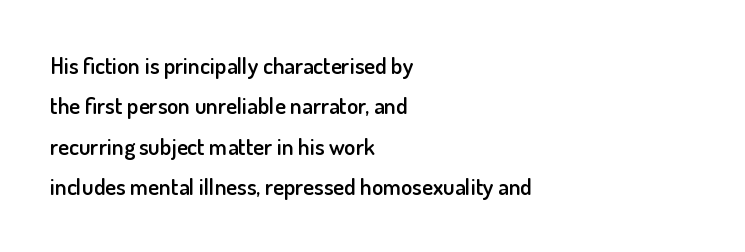
The image shows 23 px text type, upright; set left-aligned, line spacing 1.76x, normal letter spacing, not underlined.
